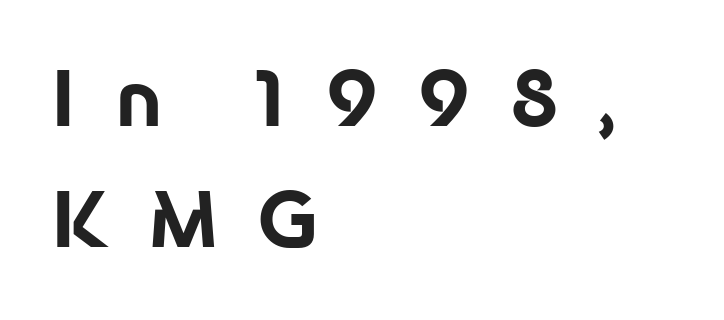
Q: Is the text bold? A: Yes.
Q: Is the text italic (slanted)? A: No, it is upright.
Q: Is the typeface a serif or a sans-serif typeface? A: Sans-serif.
Q: Is the text underlined? A: No.
Q: How is the paragraph aligned? A: Left-aligned.
Q: Is the spacing between letters normal or unusually wide? A: Unusually wide.
Q: Is the spacing between lines tight, normal or loose? A: Normal.
Q: Width (condensed, normal, or wide)? A: Normal.
Q: Stroke contrast? A: Low.
Q: x-height? A: Medium.
Q: Monospaced? A: No.
